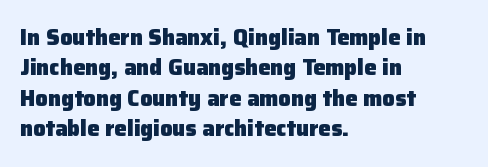
The paragraph shown leans on its left margin. The glyphs have the mass of a bold cut. How are the letters spaced? Ordinarily, with no added tracking. This sample uses an upright cut, with every glyph sitting square on the baseline.
